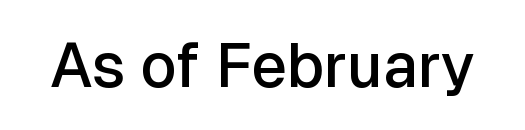
{"serif": "no", "italic": "no", "bold": "semi", "weight": "semibold", "width": "normal", "stroke_contrast": "low", "x_height": "medium", "monospaced": "no", "underline": "no", "letter_spacing": "normal", "letter_spacing_em": 0.0, "glyph_px": 62}
